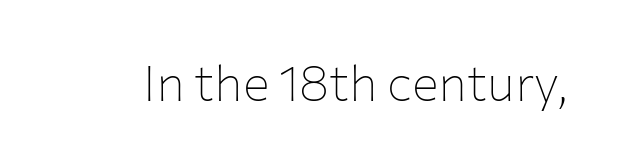
The image shows 50 px thin sans-serif type, upright; set normal letter spacing, not underlined; low stroke contrast and a medium x-height.
